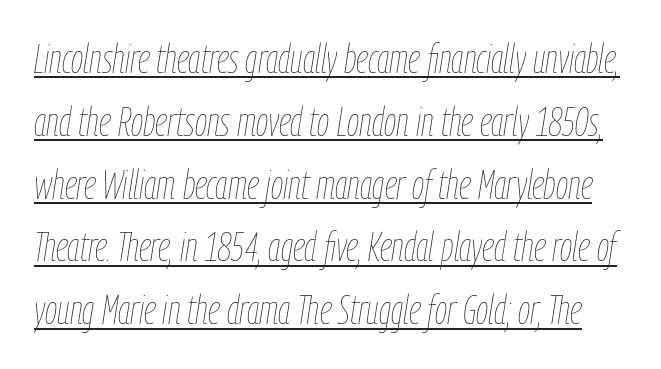
{"italic": "yes", "lean": "right", "slant_degrees": 9, "bold": "no", "weight": "thin", "width": "condensed", "stroke_contrast": "low", "x_height": "medium", "monospaced": "no", "underline": "yes", "line_spacing": "normal", "line_spacing_ratio": 1.57, "letter_spacing": "normal", "letter_spacing_em": 0.0, "glyph_px": 40}
